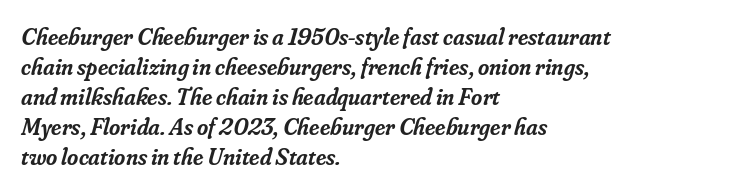
Q: Is the text bold? A: Semi-bold.
Q: Is the text italic (slanted)? A: Yes, it leans right by about 16 degrees.
Q: Is the text underlined? A: No.
Q: How is the paragraph aligned? A: Left-aligned.
Q: Is the spacing between letters normal or unusually wide? A: Normal.
Q: Is the spacing between lines tight, normal or loose? A: Normal.
